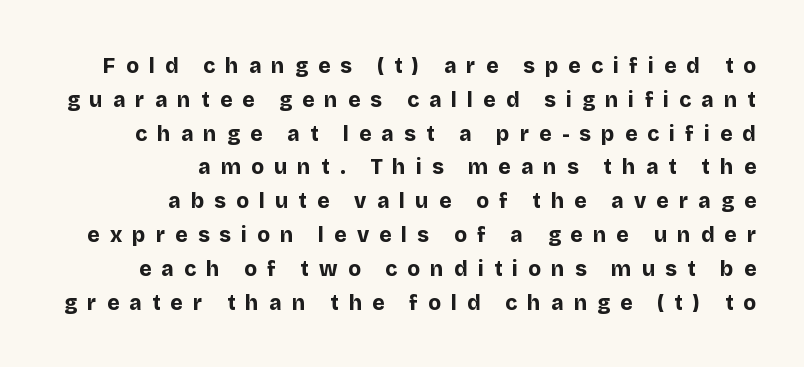
No word sits above an underline. Caption: expanded tracking, letters set apart. Every letter is thick-stroked: bold, no question. This is the regular roman posture of the typeface. The lines sit at an ordinary, default distance from one another. One-word summary of the alignment: right.
